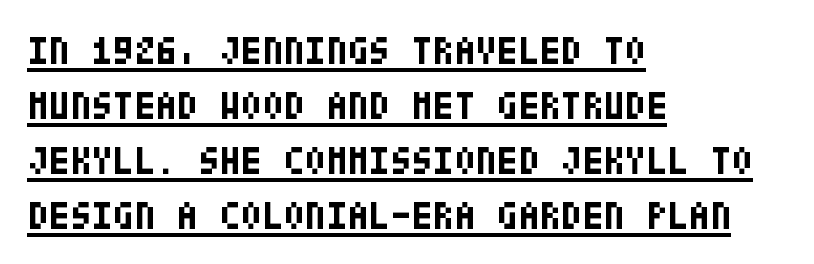
The image shows 39 px bold, condensed sans-serif type, upright; set left-aligned, normal line spacing (1.41x), normal letter spacing, underlined; low stroke contrast and a large x-height.
